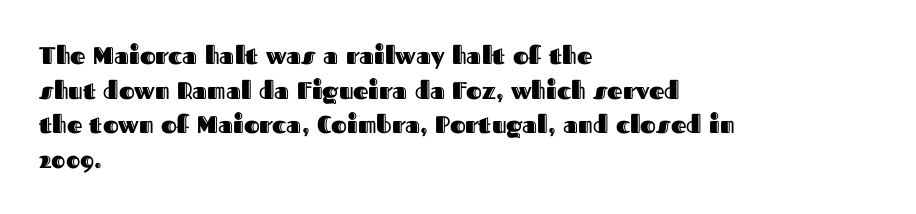
Q: Is the text italic (slanted)? A: No, it is upright.
Q: Is the text underlined? A: No.
Q: How is the paragraph aligned? A: Left-aligned.
Q: Is the spacing between letters normal or unusually wide? A: Normal.
Q: Is the spacing between lines tight, normal or loose? A: Normal.
